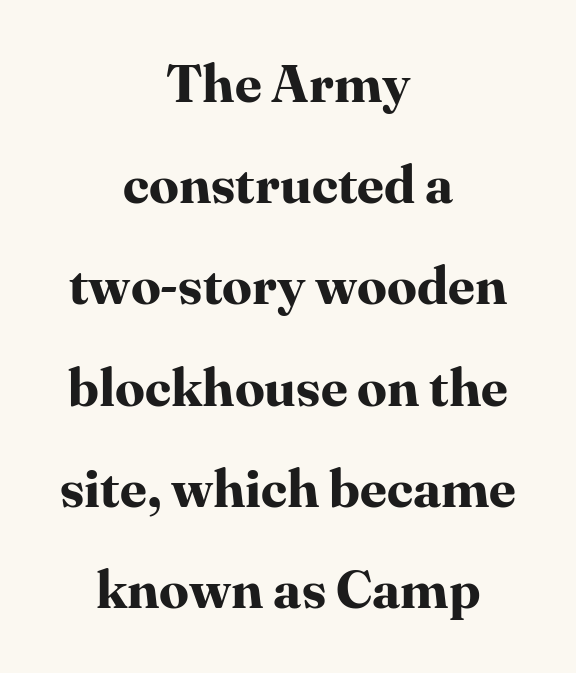
The image shows 53 px bold serif type, upright; set centered, loose line spacing (1.91x), normal letter spacing, not underlined; high stroke contrast and a medium x-height.
